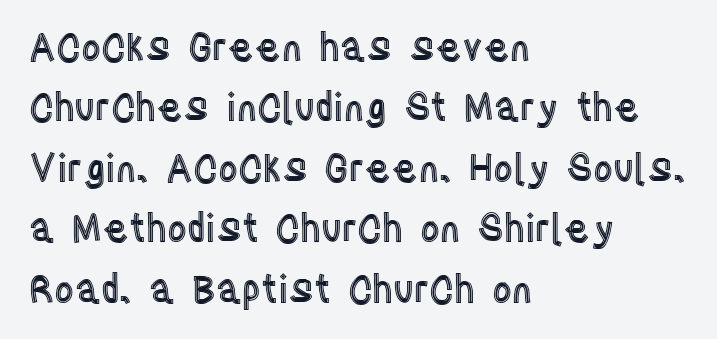
The image shows 38 px condensed type, upright; set left-aligned, normal line spacing (1.59x), normal letter spacing, not underlined; a large x-height.
